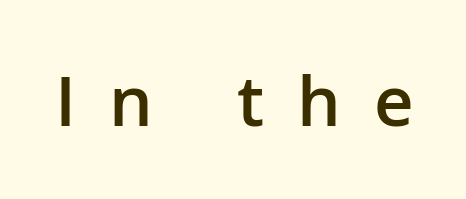
{"serif": "no", "italic": "no", "bold": "semi", "weight": "semibold", "width": "normal", "stroke_contrast": "low", "x_height": "medium", "monospaced": "no", "underline": "no", "letter_spacing": "wide", "letter_spacing_em": 0.48, "glyph_px": 69}
